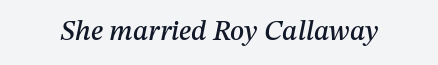
Honestly, there is no underline to notice here at all. The gaps between neighbouring characters are ordinary and unremarkable. Is this a fixed-width face? No — the glyphs have proportional, varying widths. The text carries the slant typical of an italic or oblique font.
